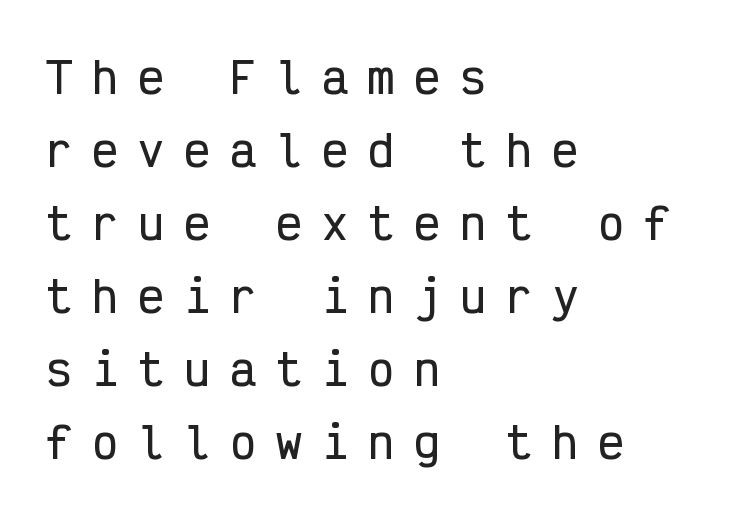
{"serif": "no", "italic": "no", "width": "condensed", "stroke_contrast": "low", "x_height": "medium", "monospaced": "yes", "underline": "no", "align": "left", "line_spacing": "normal", "line_spacing_ratio": 1.7, "letter_spacing": "wide", "letter_spacing_em": 0.47, "glyph_px": 43}
